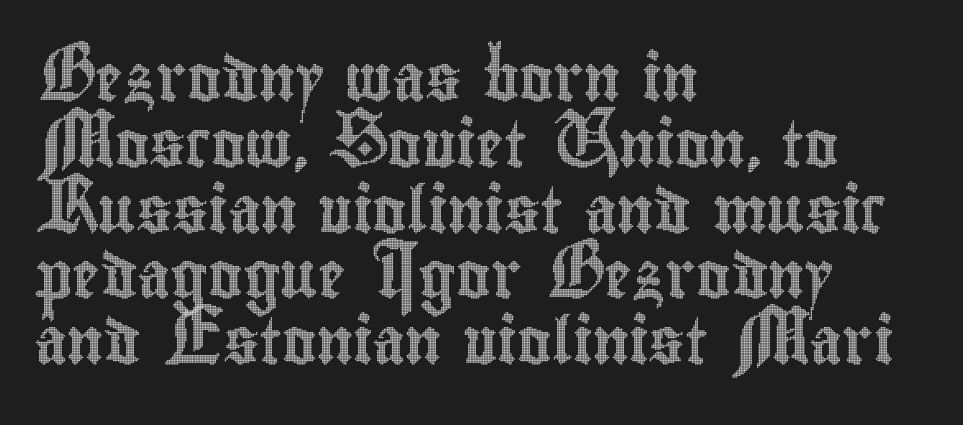
Q: Is the text italic (slanted)? A: No, it is upright.
Q: Is the text underlined? A: No.
Q: How is the paragraph aligned? A: Left-aligned.
Q: Is the spacing between letters normal or unusually wide? A: Normal.
Q: Is the spacing between lines tight, normal or loose? A: Normal.
Q: Width (condensed, normal, or wide)? A: Condensed.
Q: x-height? A: Small.
Q: Monospaced? A: No.
